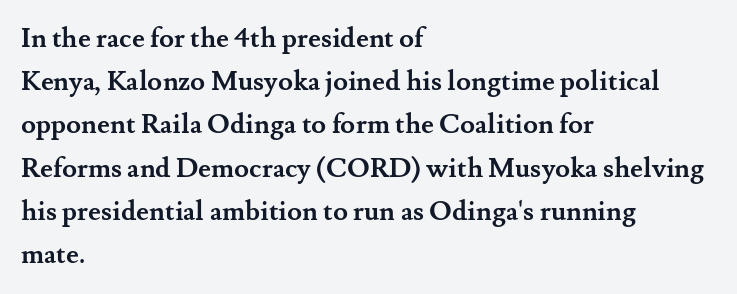
The image shows 27 px bold type, upright; set left-aligned, normal line spacing (1.6x), normal letter spacing, not underlined.
